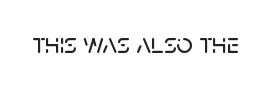
{"serif": "no", "italic": "no", "width": "normal", "stroke_contrast": "low", "x_height": "large", "monospaced": "no", "underline": "no", "letter_spacing": "normal", "letter_spacing_em": 0.0, "glyph_px": 28}
